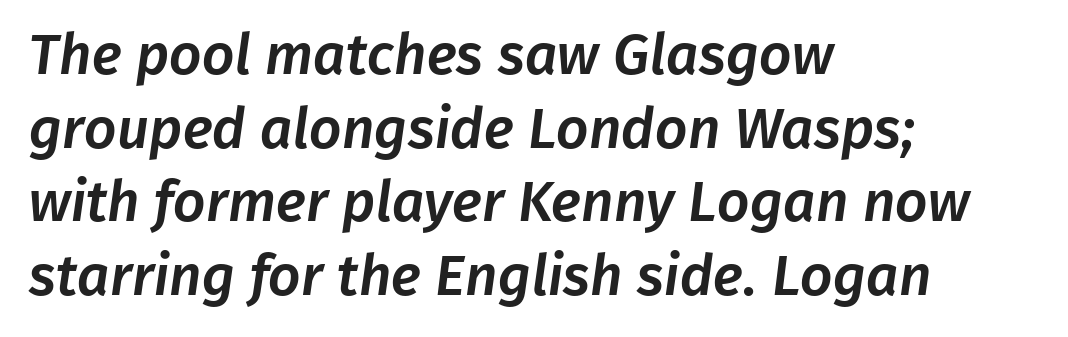
The image shows 57 px sans-serif type; set left-aligned, normal line spacing (1.29x), normal letter spacing, not underlined; low stroke contrast and a medium x-height.
